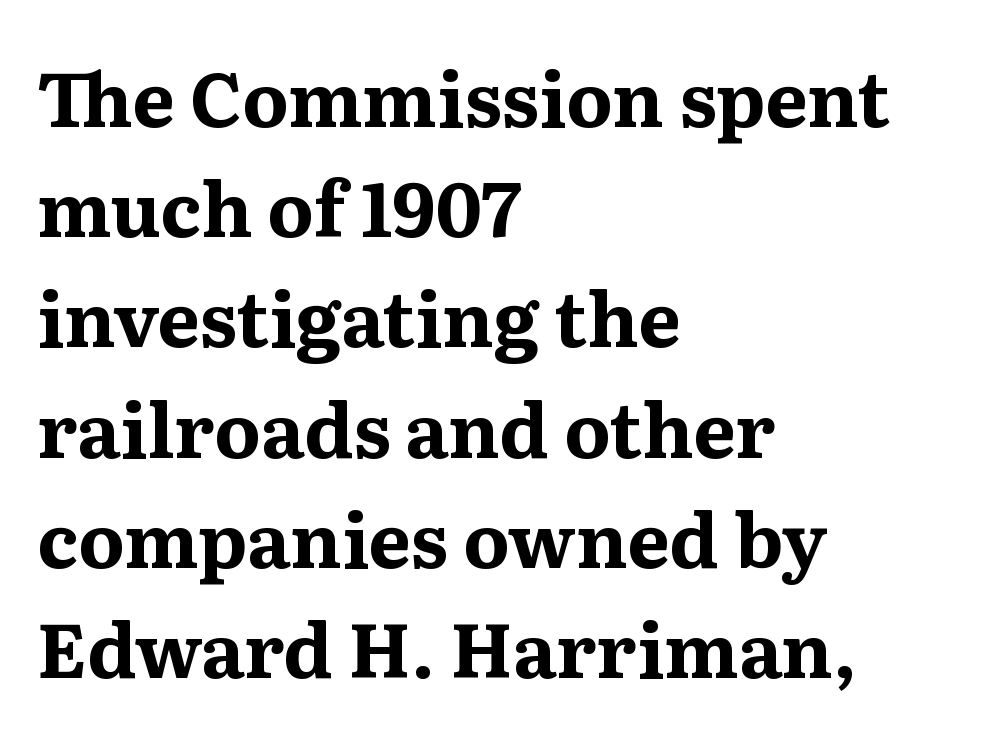
The image shows 75 px bold serif type, upright; set left-aligned, normal line spacing (1.47x), normal letter spacing, not underlined; medium stroke contrast and a medium x-height.
